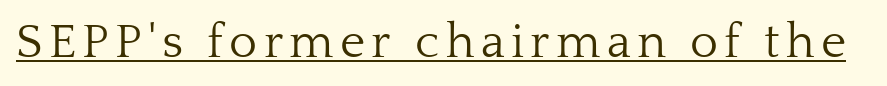
The image shows 48 px light serif type, upright; set underlined; low stroke contrast and a medium x-height.
